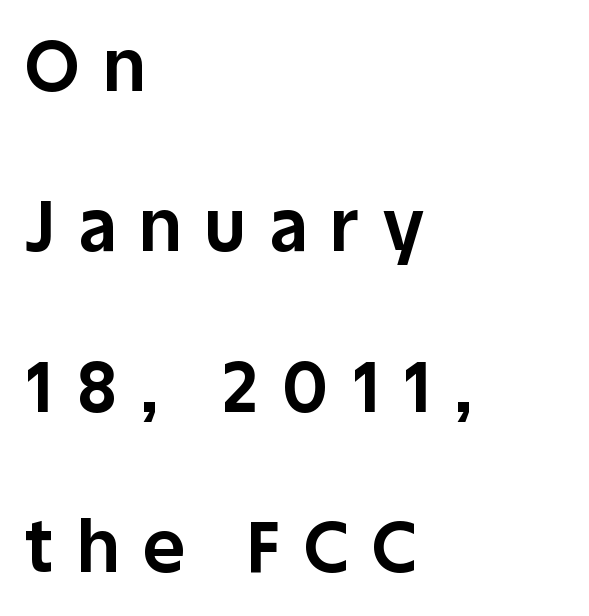
The image shows 71 px bold sans-serif type, upright; set left-aligned, loose line spacing (2.26x), unusually wide letter spacing (+0.34 em), not underlined; low stroke contrast and a large x-height.
